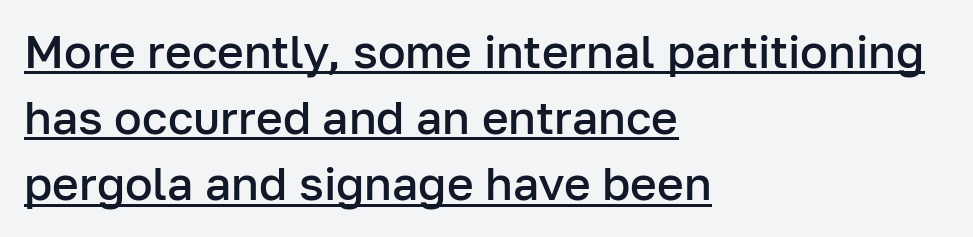
Q: Is the text bold? A: Semi-bold.
Q: Is the text italic (slanted)? A: No, it is upright.
Q: Is the typeface a serif or a sans-serif typeface? A: Sans-serif.
Q: Is the text underlined? A: Yes.
Q: How is the paragraph aligned? A: Left-aligned.
Q: Is the spacing between letters normal or unusually wide? A: Normal.
Q: Is the spacing between lines tight, normal or loose? A: Normal.
Q: Width (condensed, normal, or wide)? A: Normal.
Q: Stroke contrast? A: Low.
Q: x-height? A: Medium.
Q: Monospaced? A: No.
